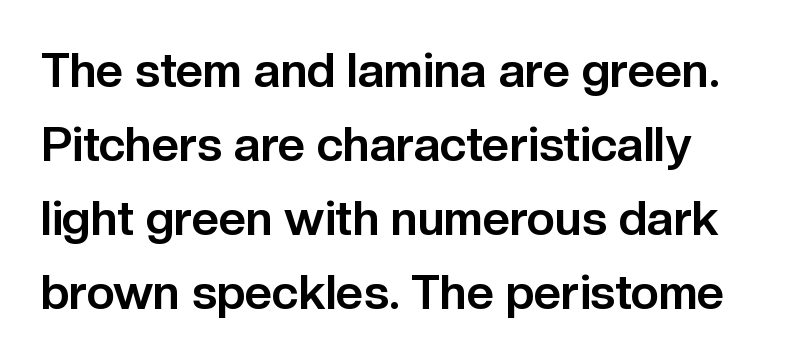
The image shows 48 px bold sans-serif type, upright; set normal line spacing (1.54x), normal letter spacing, not underlined; low stroke contrast and a medium x-height.
